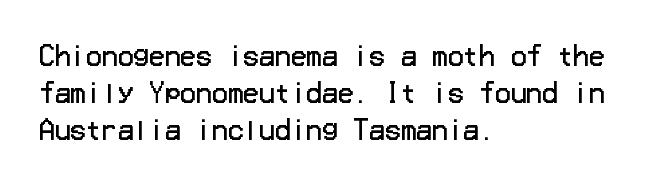
{"italic": "no", "bold": "no", "underline": "no", "align": "left", "line_spacing": "normal", "line_spacing_ratio": 1.42, "letter_spacing": "normal", "letter_spacing_em": 0.0, "glyph_px": 26}
